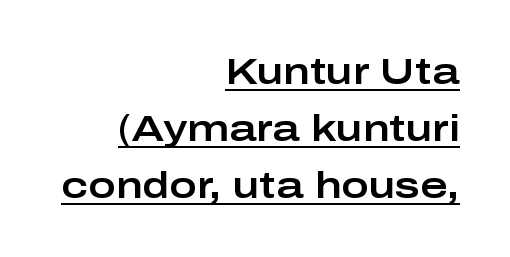
The horizontal fit of the characters is conventional and even. Notice how a bar underscores the lettering throughout. Interline gaps are of average width in this sample. Note the varied advance widths — an 'i' is clearly narrower than an 'm'. Every row of glyphs terminates at an identical x-position on the right.
